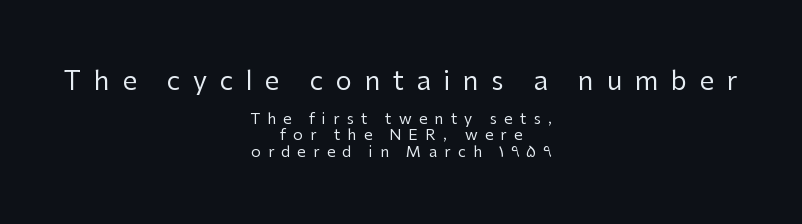
The rendering shrinks the type as you move from the upper chunk to the lower. This sample uses an upright cut, with every glyph sitting square on the baseline. How are the letters spaced? Widely, with obvious added tracking. The weight tops out at a normal text grade.
